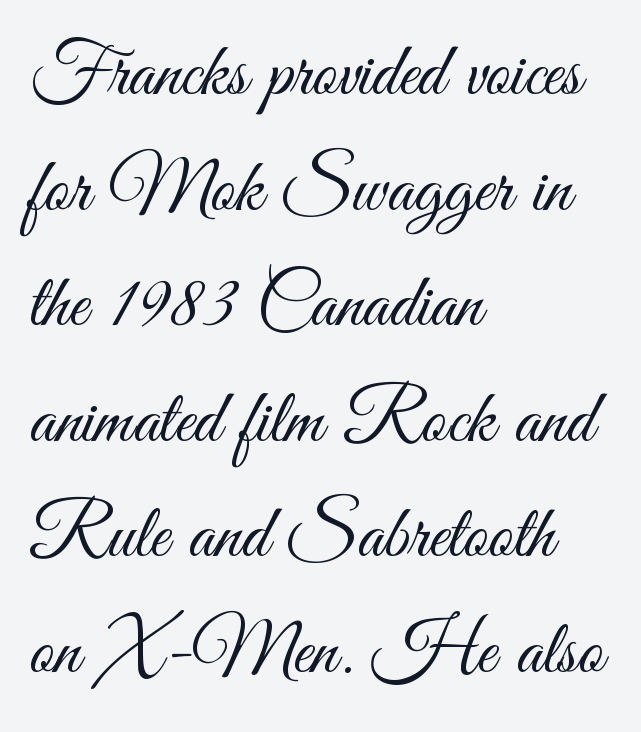
Q: Is the text bold? A: No.
Q: Is the text italic (slanted)? A: Yes.
Q: Is the typeface a serif or a sans-serif typeface? A: Sans-serif.
Q: Is the text underlined? A: No.
Q: How is the paragraph aligned? A: Left-aligned.
Q: Is the spacing between letters normal or unusually wide? A: Normal.
Q: Is the spacing between lines tight, normal or loose? A: Normal.
Q: Width (condensed, normal, or wide)? A: Condensed.
Q: Stroke contrast? A: Medium.
Q: x-height? A: Small.
Q: Monospaced? A: No.
